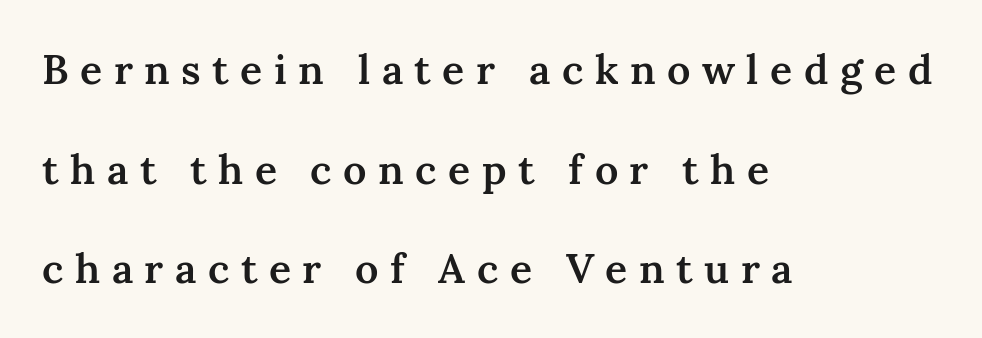
The image shows 41 px semibold serif type, upright; set left-aligned, loose line spacing (2.43x), unusually wide letter spacing (+0.28 em), not underlined; medium stroke contrast and a medium x-height.
